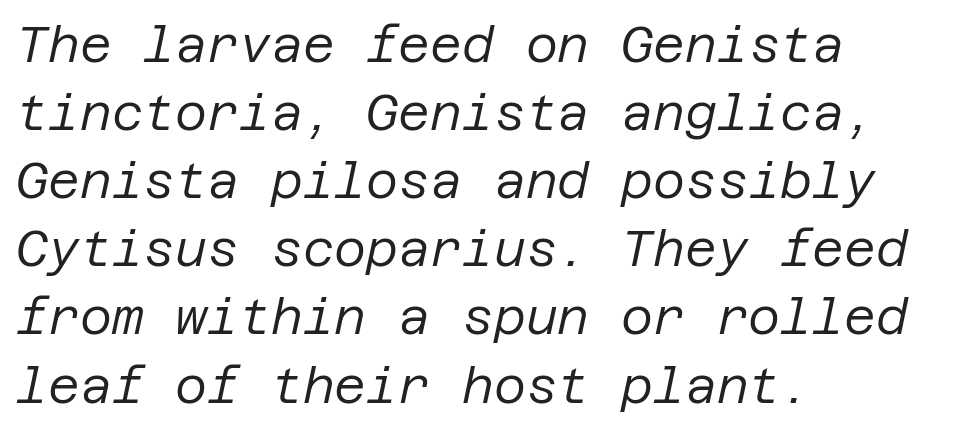
{"italic": "yes", "lean": "right", "slant_degrees": 12, "bold": "no", "weight": "regular", "width": "normal", "stroke_contrast": "low", "x_height": "large", "underline": "no", "align": "left", "line_spacing": "normal", "line_spacing_ratio": 1.39, "letter_spacing": "normal", "letter_spacing_em": 0.0, "glyph_px": 49}
